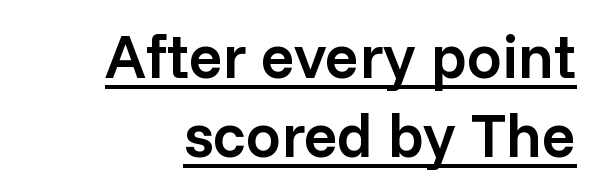
The image shows 62 px semibold sans-serif type, upright; set right-aligned, normal line spacing (1.28x), normal letter spacing, underlined; low stroke contrast and a medium x-height.
